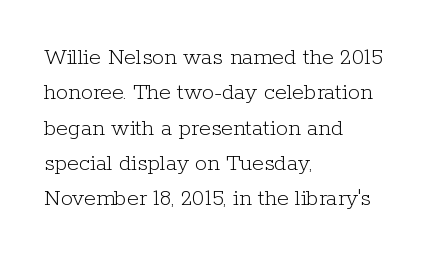
Tracking value appears to be zero — textbook default spacing. Posture: straight, roman, zero tilt. Leftover space on each line is placed entirely after the last word. This is not heavy type; no bold has been used.
